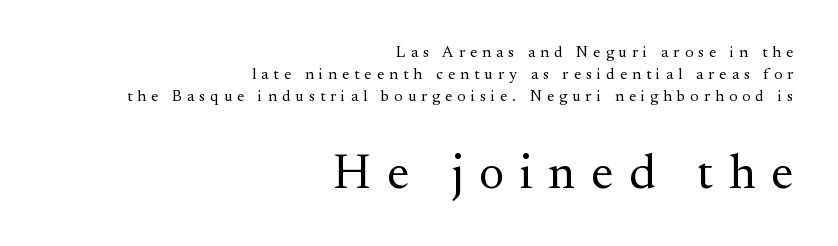
The image shows 49 px regular-weight serif type, upright; set right-aligned, normal line spacing (1.39x), unusually wide letter spacing (+0.32 em), not underlined; the second (bottom) block is 3.06x larger; medium stroke contrast and a small x-height.
